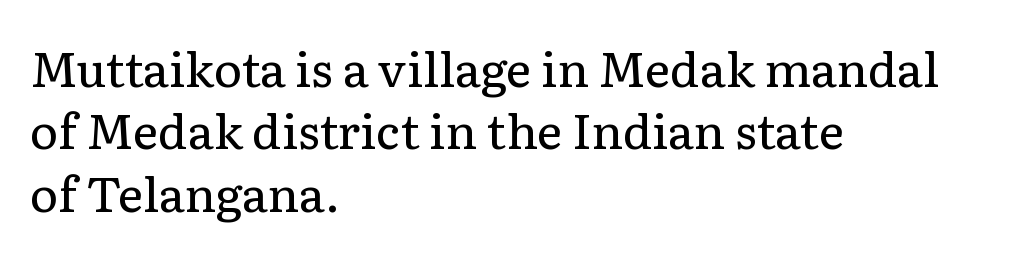
{"serif": "yes", "italic": "no", "bold": "no", "weight": "regular", "width": "normal", "stroke_contrast": "low", "x_height": "medium", "monospaced": "no", "underline": "no", "align": "left", "line_spacing": "normal", "line_spacing_ratio": 1.3, "letter_spacing": "normal", "letter_spacing_em": 0.0, "glyph_px": 48}
